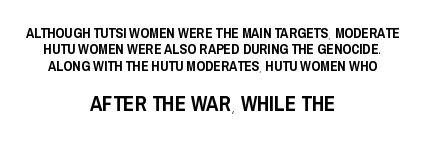
{"italic": "no", "underline": "no", "align": "center", "line_spacing_ratio": 1.17, "letter_spacing": "normal", "letter_spacing_em": 0.0, "larger_block": "second", "size_ratio": 1.5, "glyph_px": 21}
